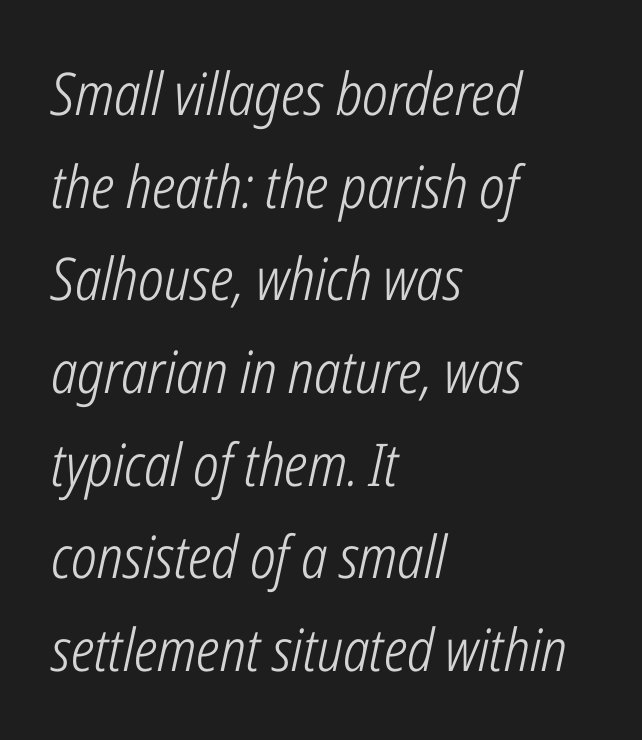
The image shows 59 px light, condensed type, italic (leaning right); set left-aligned, normal line spacing (1.57x), normal letter spacing, not underlined; low stroke contrast and a medium x-height.
